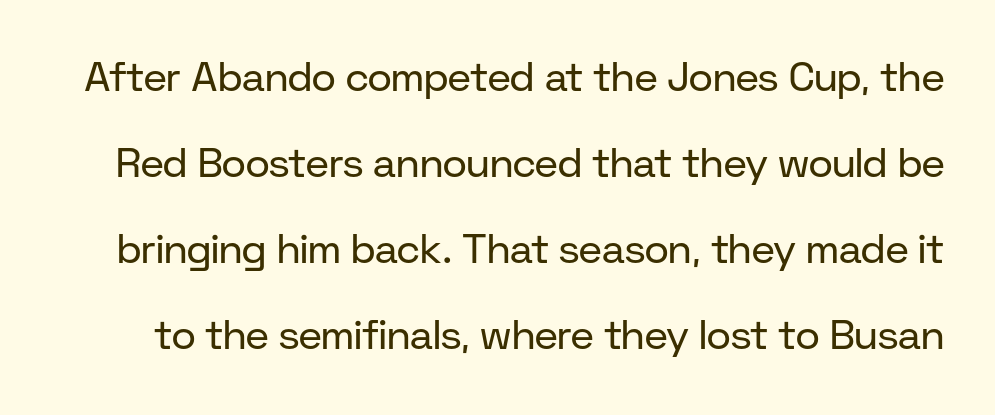
{"serif": "no", "italic": "no", "bold": "no", "weight": "regular", "width": "normal", "stroke_contrast": "low", "x_height": "medium", "monospaced": "no", "underline": "no", "line_spacing": "loose", "line_spacing_ratio": 2.1, "letter_spacing": "normal", "letter_spacing_em": 0.0, "glyph_px": 41}
